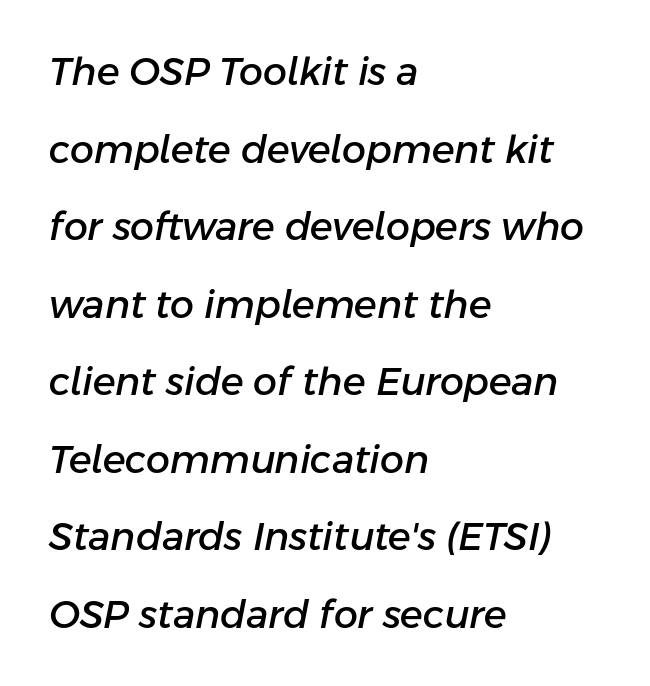
A student would call this left alignment; a typographer would say flush left, rag right. Each letter keeps its own natural width here, so spacing adapts to shape. There is no visible air inserted between adjacent glyphs. You can tell it's italic because the verticals aren't actually vertical. These lines stand farther apart than default settings would place them.
